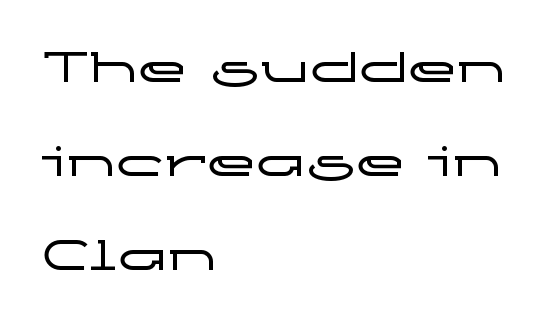
Q: Is the text italic (slanted)? A: No, it is upright.
Q: Is the typeface a serif or a sans-serif typeface? A: Sans-serif.
Q: Is the text underlined? A: No.
Q: How is the paragraph aligned? A: Left-aligned.
Q: Is the spacing between letters normal or unusually wide? A: Normal.
Q: Width (condensed, normal, or wide)? A: Wide.
Q: Stroke contrast? A: Low.
Q: x-height? A: Medium.
Q: Monospaced? A: No.
